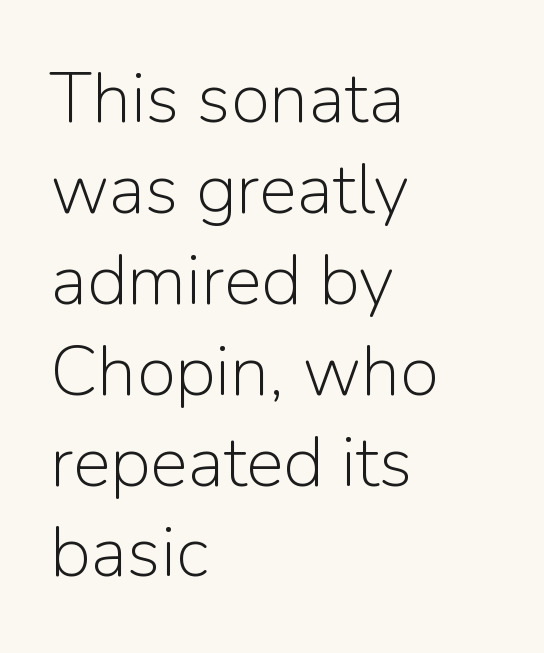
{"serif": "no", "italic": "no", "bold": "no", "weight": "light", "width": "normal", "stroke_contrast": "low", "x_height": "medium", "monospaced": "no", "underline": "no", "align": "left", "line_spacing": "normal", "line_spacing_ratio": 1.28, "letter_spacing": "normal", "letter_spacing_em": 0.0, "glyph_px": 71}
